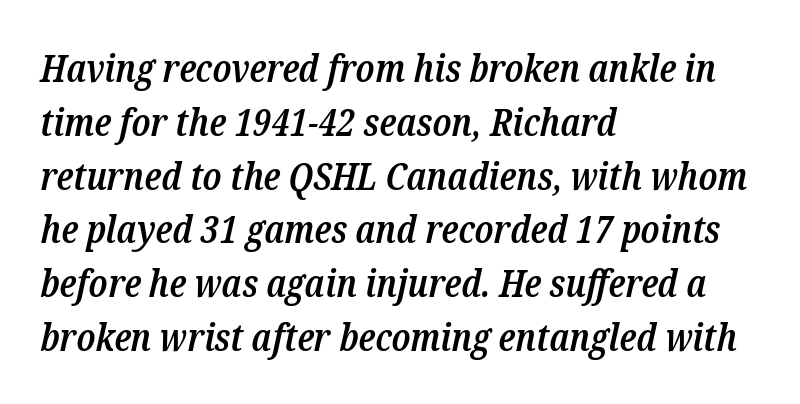
Interline gaps are of average width in this sample. Character widths vary here, with narrow letters taking less room than wide ones. This sample uses a serif face. Compared with ordinary roman type, these characters are visibly tilted.
